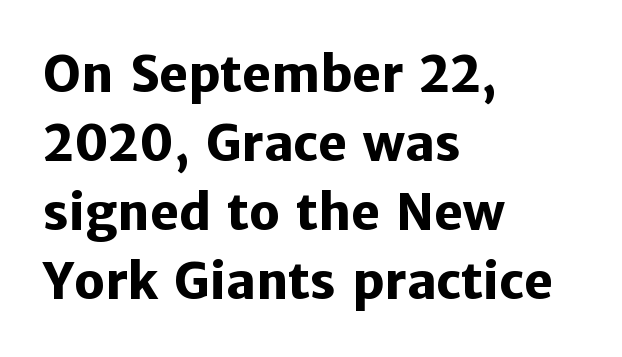
{"serif": "no", "italic": "no", "bold": "yes", "weight": "heavy", "width": "normal", "stroke_contrast": "low", "x_height": "medium", "monospaced": "no", "underline": "no", "align": "left", "line_spacing": "normal", "line_spacing_ratio": 1.41, "letter_spacing": "normal", "letter_spacing_em": 0.0, "glyph_px": 49}
